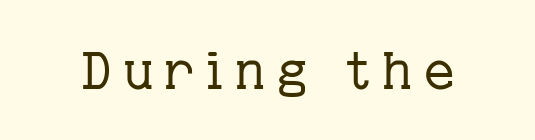
Q: Is the text bold? A: No.
Q: Is the text italic (slanted)? A: No, it is upright.
Q: Is the typeface a serif or a sans-serif typeface? A: Serif.
Q: Is the text underlined? A: No.
Q: Is the spacing between letters normal or unusually wide? A: Unusually wide.
Q: Width (condensed, normal, or wide)? A: Normal.
Q: Stroke contrast? A: Low.
Q: x-height? A: Medium.
Q: Monospaced? A: No.
